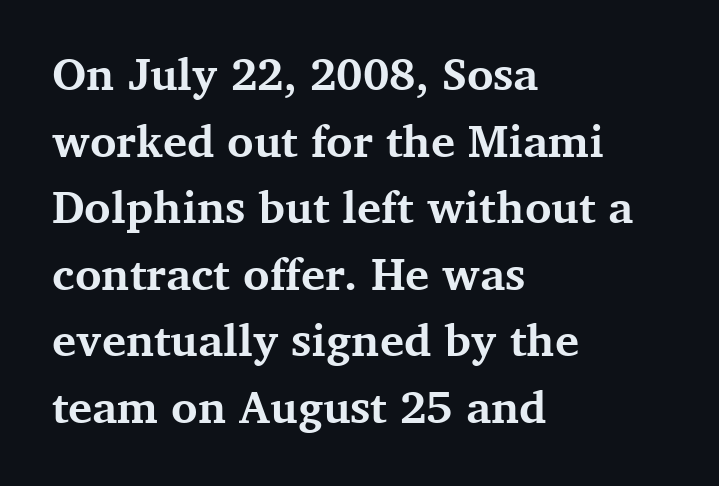
Does extra space separate the letters? No, they use regular spacing. These words are printed bold, with thick strokes throughout. In terms of posture, this sample is upright. Every row of glyphs begins at an identical x-position on the left.
